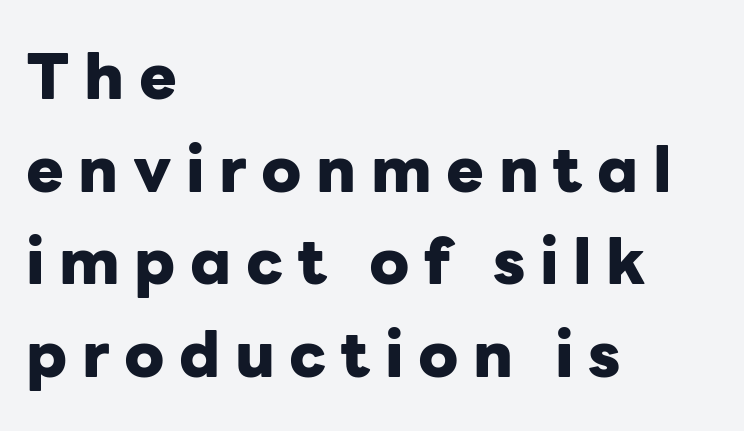
Q: Is the text bold? A: Yes.
Q: Is the text italic (slanted)? A: No, it is upright.
Q: Is the typeface a serif or a sans-serif typeface? A: Sans-serif.
Q: Is the text underlined? A: No.
Q: How is the paragraph aligned? A: Left-aligned.
Q: Is the spacing between letters normal or unusually wide? A: Unusually wide.
Q: Is the spacing between lines tight, normal or loose? A: Normal.
Q: Width (condensed, normal, or wide)? A: Normal.
Q: Stroke contrast? A: Low.
Q: x-height? A: Medium.
Q: Monospaced? A: No.
